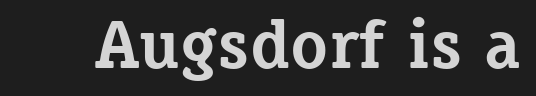
{"serif": "yes", "italic": "no", "bold": "yes", "weight": "bold", "width": "normal", "stroke_contrast": "low", "x_height": "medium", "monospaced": "no", "underline": "no", "letter_spacing": "normal", "letter_spacing_em": 0.0, "glyph_px": 69}
